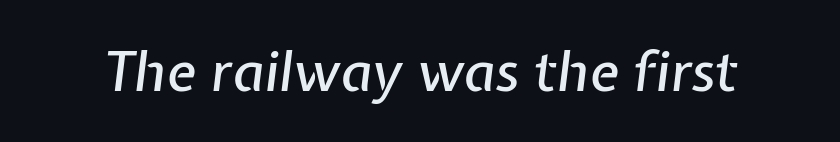
Anything drawn beneath the words? Only blank space. These lines are rendered in a variable-pitch font. There's an unmistakable incline to the writing here. Words appear dense and cohesive because spacing is normal.
